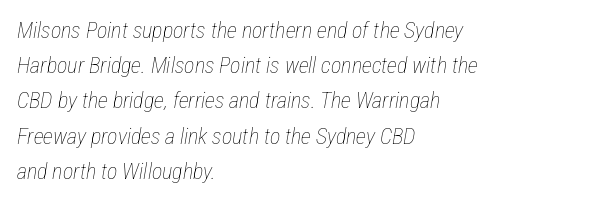
The image shows 22 px text type, italic (leaning right); set left-aligned, normal line spacing (1.6x), normal letter spacing, not underlined.
